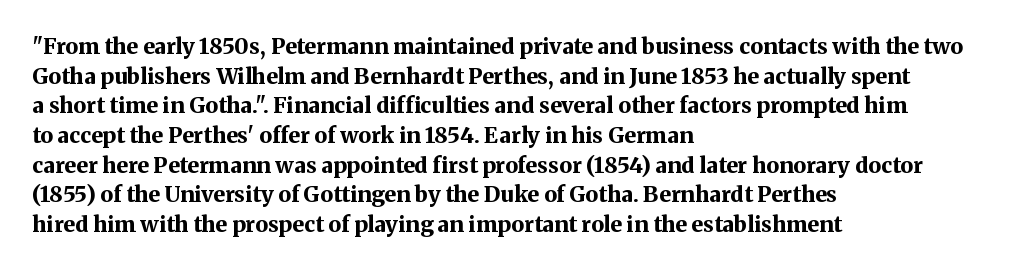
{"italic": "no", "bold": "yes", "underline": "no", "align": "left", "line_spacing": "normal", "line_spacing_ratio": 1.35, "letter_spacing": "normal", "letter_spacing_em": 0.0, "glyph_px": 22}
